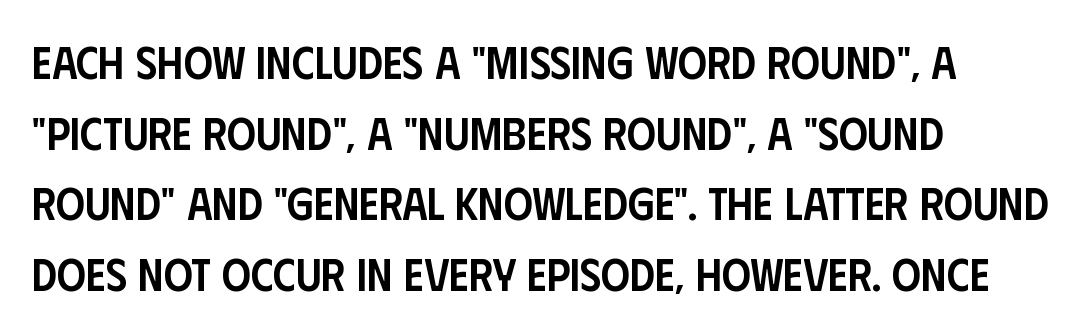
{"serif": "no", "italic": "no", "bold": "semi", "weight": "semibold", "width": "condensed", "stroke_contrast": "low", "x_height": "large", "monospaced": "no", "underline": "no", "align": "left", "line_spacing": "normal", "line_spacing_ratio": 1.57, "letter_spacing": "normal", "letter_spacing_em": 0.0, "glyph_px": 45}
